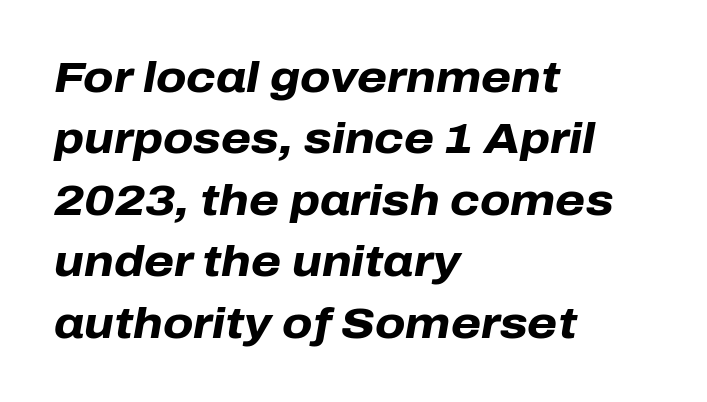
Descenders hang freely into open space. Alignment: flush left. Each letter keeps its own natural width here, so spacing adapts to shape. Rows of type keep a routine distance in the vertical direction.
